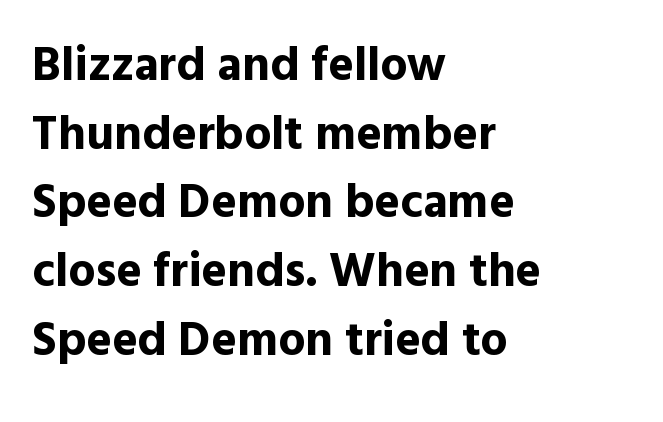
The image shows 48 px bold sans-serif type, upright; set left-aligned, normal line spacing (1.43x), normal letter spacing, not underlined; a medium x-height.
